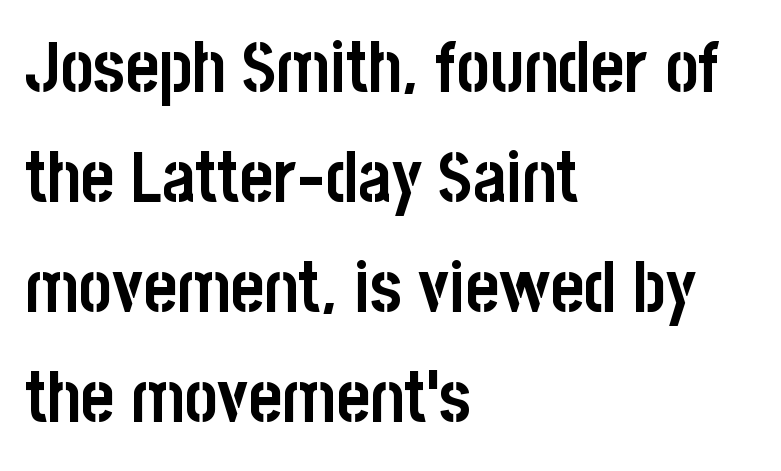
Notice how descenders clear the ascenders below comfortably — that's standard leading. Teacher's note: observe the even left margin — that is flush-left alignment. The specimen reads as upright at a glance. Nothing unusual about the tracking: characters are spaced as the font intends. Type without underlining.
